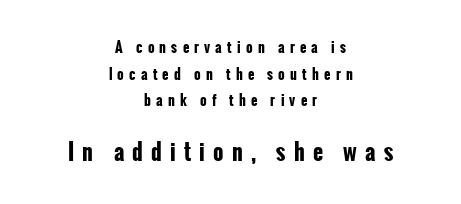
Underline: absent. Characters remain perfectly vertical along every line. This rendering uses center alignment, leaving both contours irregular but symmetric. Whoever set this made the second block the dominant, larger element. Letter spacing: wide.
